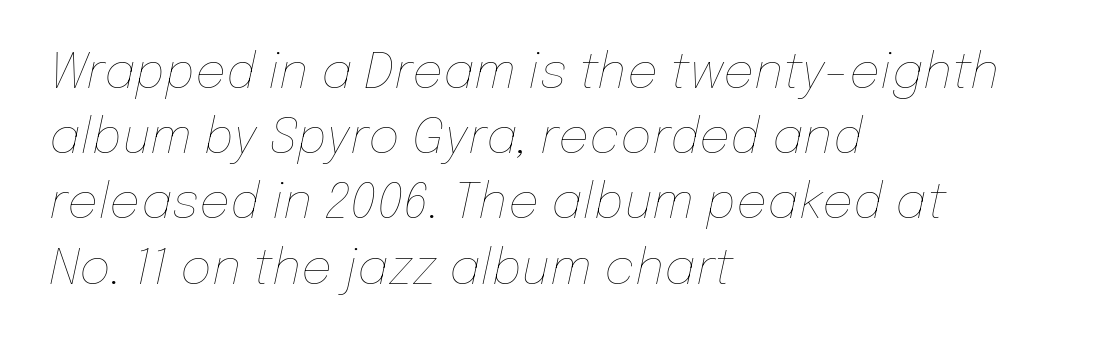
Q: Is the text bold? A: No.
Q: Is the text italic (slanted)? A: Yes, it leans right by about 12 degrees.
Q: Is the text underlined? A: No.
Q: How is the paragraph aligned? A: Left-aligned.
Q: Is the spacing between letters normal or unusually wide? A: Normal.
Q: Is the spacing between lines tight, normal or loose? A: Normal.
Q: Width (condensed, normal, or wide)? A: Normal.
Q: Stroke contrast? A: Low.
Q: x-height? A: Medium.
Q: Monospaced? A: No.
